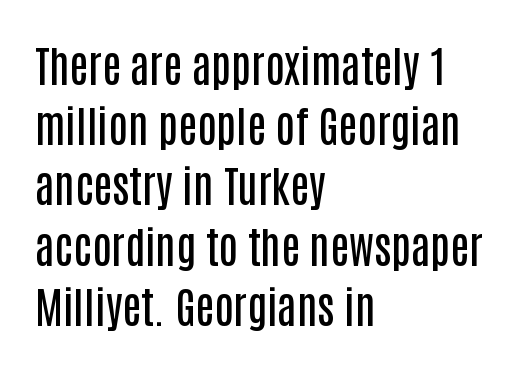
{"serif": "no", "italic": "no", "bold": "semi", "weight": "semibold", "width": "condensed", "stroke_contrast": "low", "x_height": "large", "monospaced": "no", "underline": "no", "align": "left", "line_spacing": "normal", "line_spacing_ratio": 1.4, "letter_spacing": "normal", "letter_spacing_em": 0.0, "glyph_px": 43}
